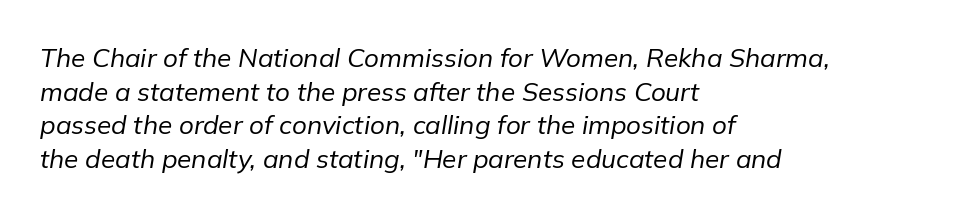
Q: Is the text bold? A: No.
Q: Is the text italic (slanted)? A: Yes, it leans right by about 9 degrees.
Q: Is the text underlined? A: No.
Q: How is the paragraph aligned? A: Left-aligned.
Q: Is the spacing between letters normal or unusually wide? A: Normal.
Q: Is the spacing between lines tight, normal or loose? A: Normal.
